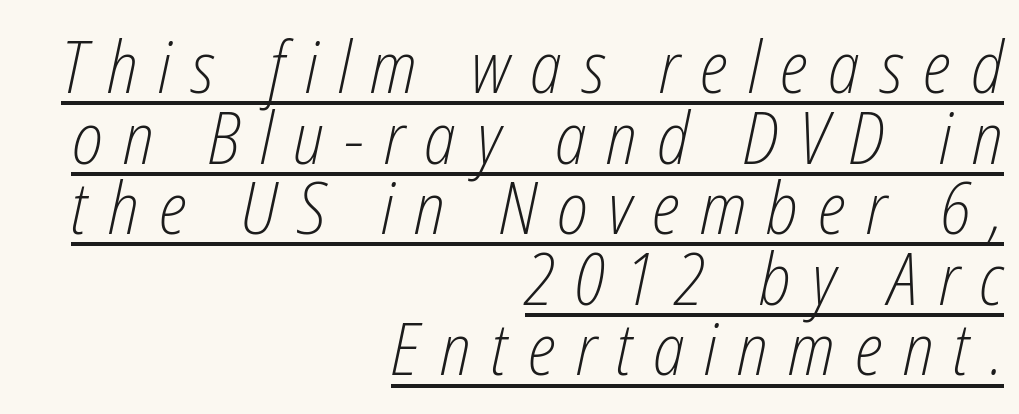
Q: Is the text bold? A: No.
Q: Is the text italic (slanted)? A: Yes, it leans right by about 12 degrees.
Q: Is the text underlined? A: Yes.
Q: How is the paragraph aligned? A: Right-aligned.
Q: Is the spacing between letters normal or unusually wide? A: Unusually wide.
Q: Is the spacing between lines tight, normal or loose? A: Tight.
Q: Width (condensed, normal, or wide)? A: Condensed.
Q: Stroke contrast? A: Low.
Q: x-height? A: Medium.
Q: Monospaced? A: No.
